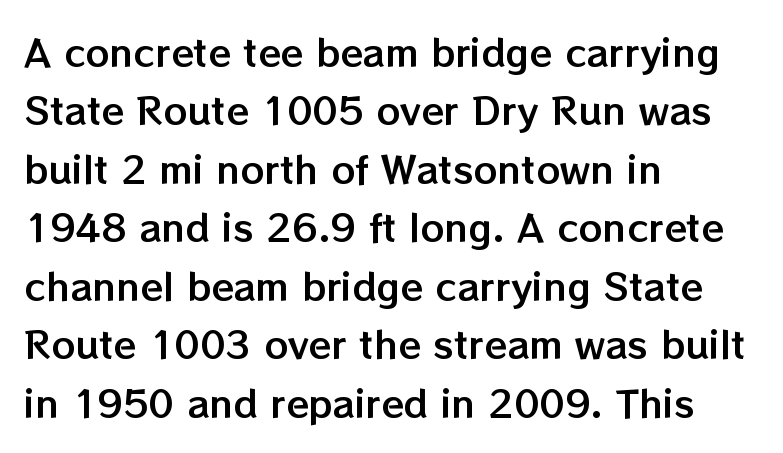
{"italic": "no", "width": "normal", "stroke_contrast": "low", "x_height": "medium", "monospaced": "no", "underline": "no", "align": "left", "line_spacing": "normal", "line_spacing_ratio": 1.58, "letter_spacing": "normal", "letter_spacing_em": 0.0, "glyph_px": 37}
